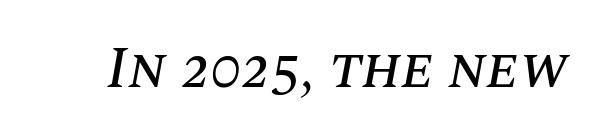
Does extra space separate the letters? No, they use regular spacing. Decoration check: the copy has no underline. The passage shown is typed in a proportional face where columns would drift. Rendered with sloped, italic letterforms.
